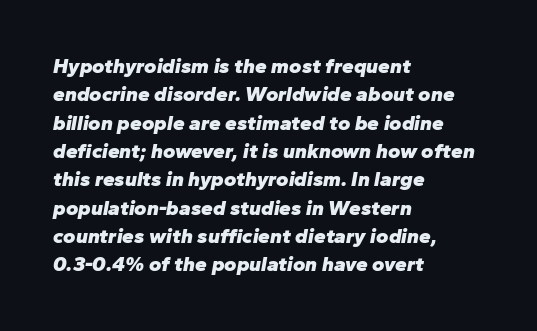
{"italic": "yes", "lean": "right", "slant_degrees": 10, "bold": "yes", "underline": "no", "align": "left", "line_spacing": "normal", "line_spacing_ratio": 1.35, "letter_spacing": "normal", "letter_spacing_em": 0.0, "glyph_px": 21}
